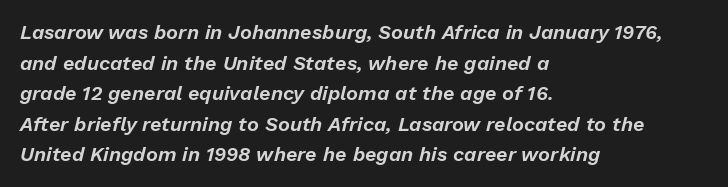
The letters sit at their default tracking, neither squeezed nor spread. Notice how the passage keeps a crisp vertical edge on the left only. Every character sits at an angle, as italics do. The designer left line spacing at the default. Descender tails drop into unmarked territory.
